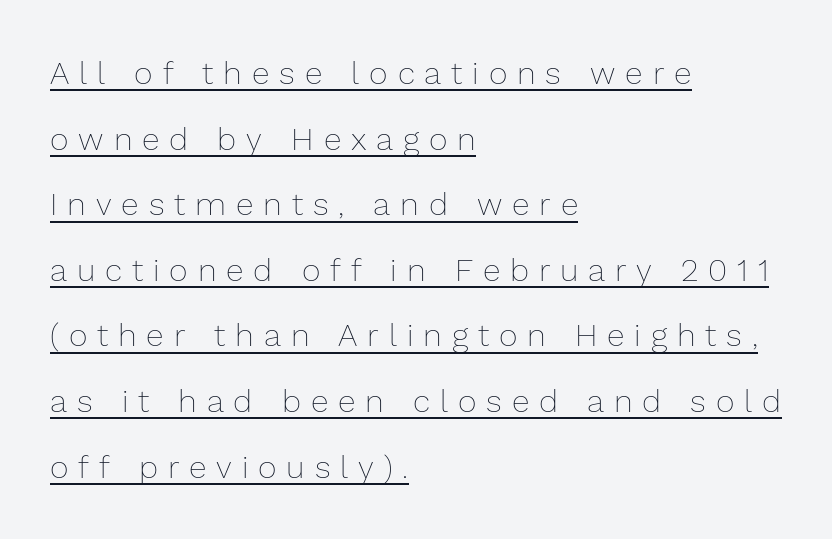
The image shows 32 px thin type, upright; set left-aligned, loose line spacing (2.05x), unusually wide letter spacing (+0.31 em), underlined; low stroke contrast and a medium x-height.
